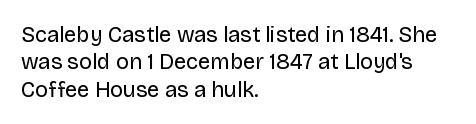
{"italic": "no", "bold": "no", "underline": "no", "align": "left", "line_spacing": "normal", "line_spacing_ratio": 1.25, "letter_spacing": "normal", "letter_spacing_em": 0.0, "glyph_px": 22}
